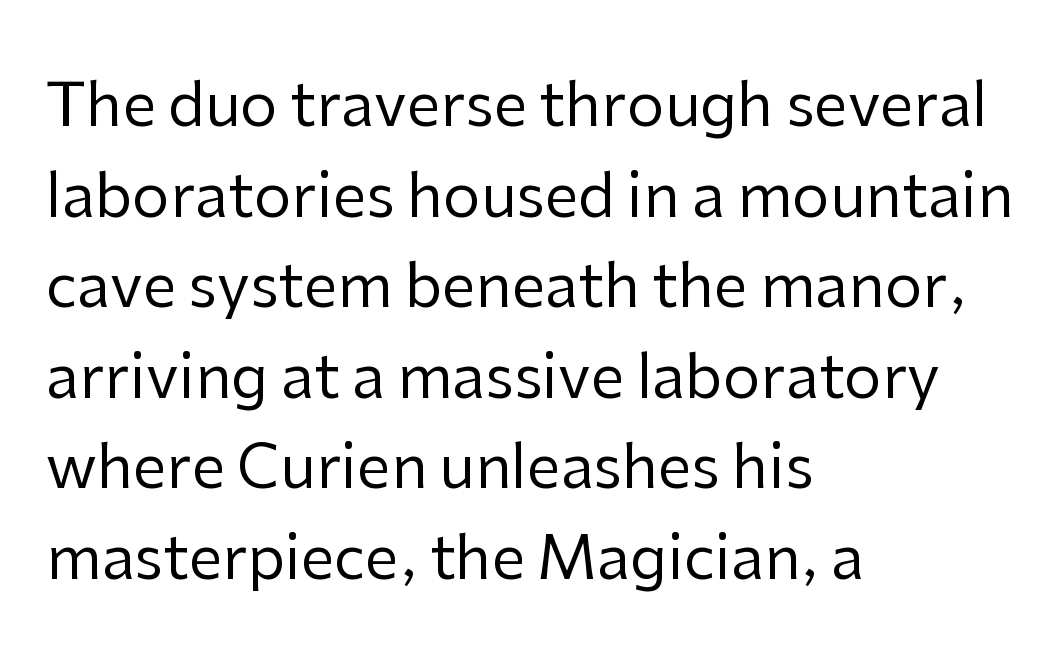
The image shows 60 px regular-weight sans-serif type, upright; set left-aligned, normal line spacing (1.51x), normal letter spacing, not underlined; low stroke contrast and a medium x-height.
